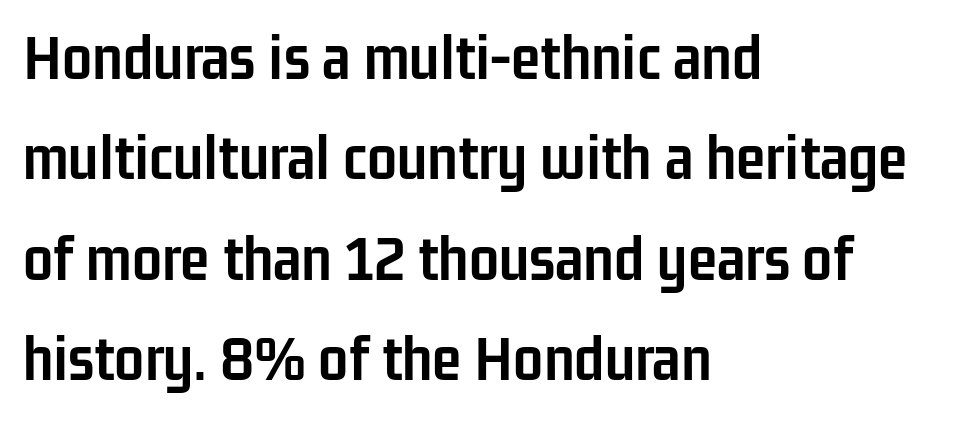
The image shows 67 px semibold, condensed sans-serif type, upright; set left-aligned, normal line spacing (1.5x), normal letter spacing, not underlined; low stroke contrast and a medium x-height.
